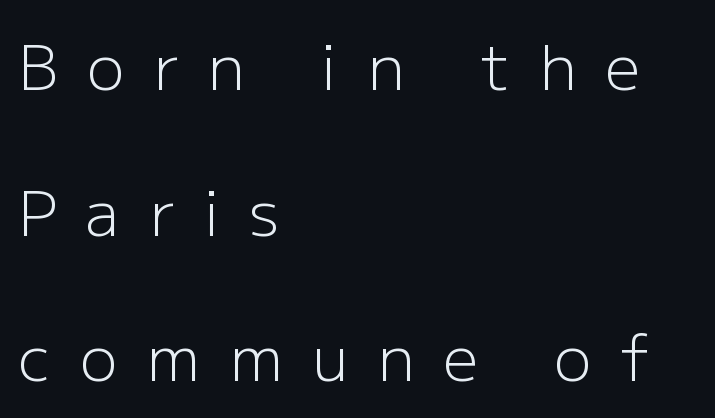
Q: Is the text bold? A: No.
Q: Is the text italic (slanted)? A: No, it is upright.
Q: Is the typeface a serif or a sans-serif typeface? A: Sans-serif.
Q: Is the text underlined? A: No.
Q: How is the paragraph aligned? A: Left-aligned.
Q: Is the spacing between letters normal or unusually wide? A: Unusually wide.
Q: Is the spacing between lines tight, normal or loose? A: Loose.
Q: Width (condensed, normal, or wide)? A: Normal.
Q: Stroke contrast? A: Low.
Q: x-height? A: Medium.
Q: Monospaced? A: No.
